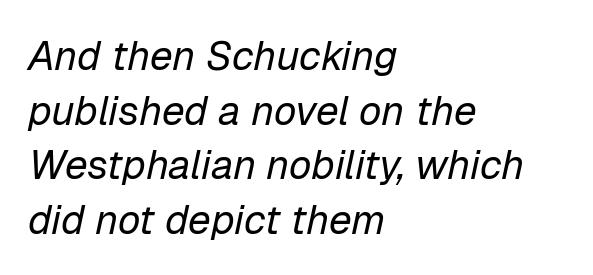
{"italic": "yes", "lean": "right", "slant_degrees": 12, "bold": "no", "weight": "regular", "width": "normal", "stroke_contrast": "low", "x_height": "medium", "monospaced": "no", "underline": "no", "align": "left", "line_spacing": "normal", "line_spacing_ratio": 1.33, "letter_spacing": "normal", "letter_spacing_em": 0.0, "glyph_px": 41}
